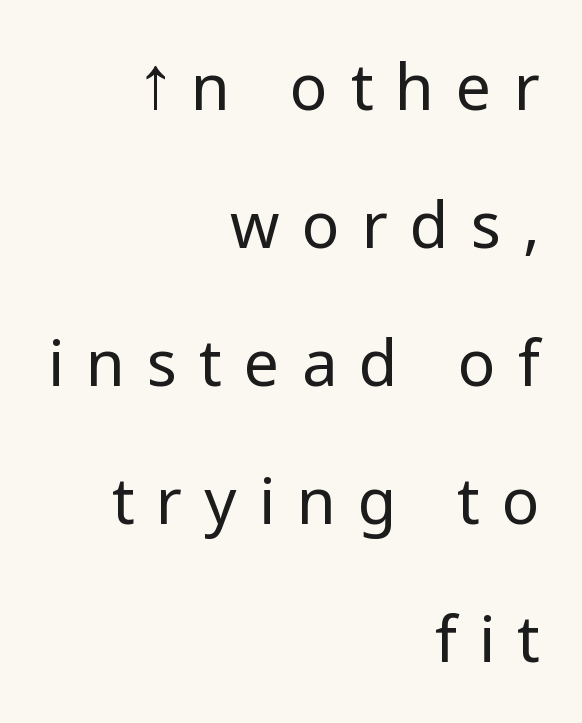
Q: Is the text bold? A: No.
Q: Is the text italic (slanted)? A: No, it is upright.
Q: Is the typeface a serif or a sans-serif typeface? A: Sans-serif.
Q: Is the text underlined? A: No.
Q: How is the paragraph aligned? A: Right-aligned.
Q: Is the spacing between letters normal or unusually wide? A: Unusually wide.
Q: Is the spacing between lines tight, normal or loose? A: Loose.
Q: Width (condensed, normal, or wide)? A: Normal.
Q: Stroke contrast? A: Low.
Q: x-height? A: Medium.
Q: Monospaced? A: No.
